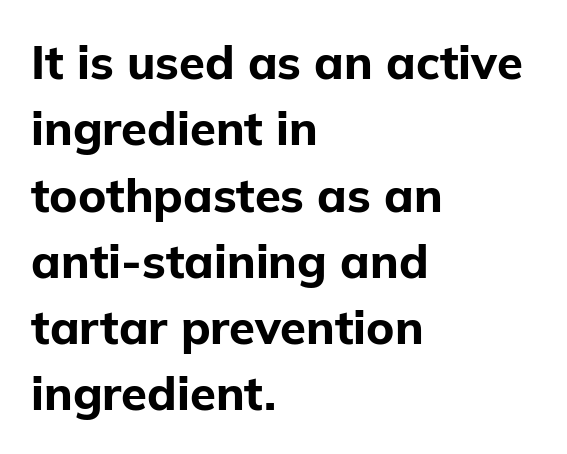
The image shows 47 px bold sans-serif type, upright; set left-aligned, normal line spacing (1.41x), normal letter spacing, not underlined; low stroke contrast and a medium x-height.
